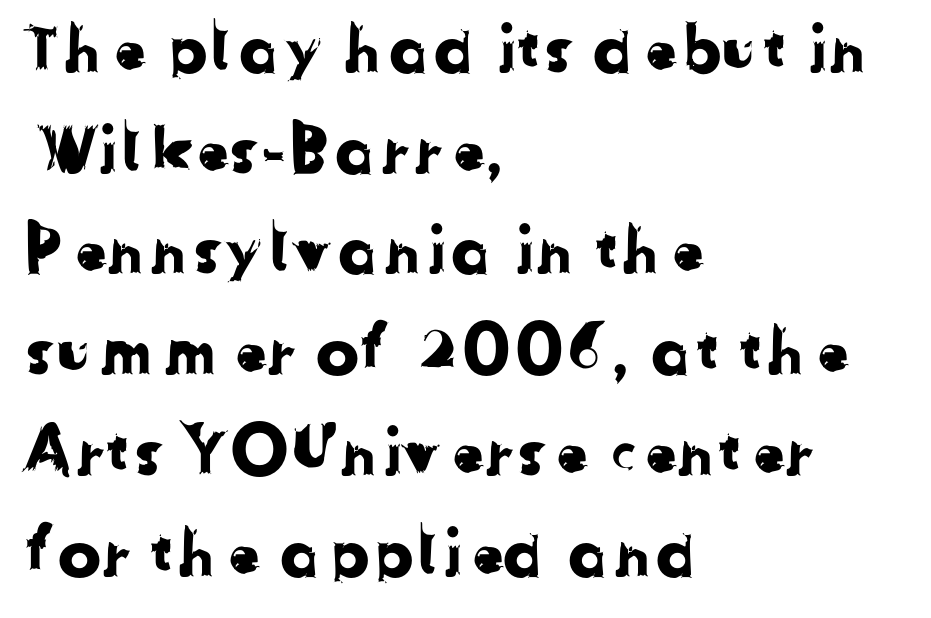
Quick note: underline off. Rows of type keep a routine distance in the vertical direction. This sample has the flowing, uneven cadence of proportional lettering. Nobody touched the tracking dial on this one. No feet cap the strokes, marking this as sans-serif type.
